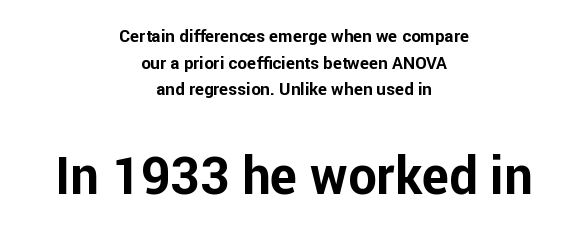
{"serif": "no", "italic": "no", "bold": "yes", "weight": "bold", "width": "normal", "stroke_contrast": "low", "x_height": "medium", "monospaced": "no", "underline": "no", "align": "center", "line_spacing": "normal", "line_spacing_ratio": 1.56, "letter_spacing": "normal", "letter_spacing_em": 0.0, "larger_block": "second", "size_ratio": 3.0, "glyph_px": 51}
